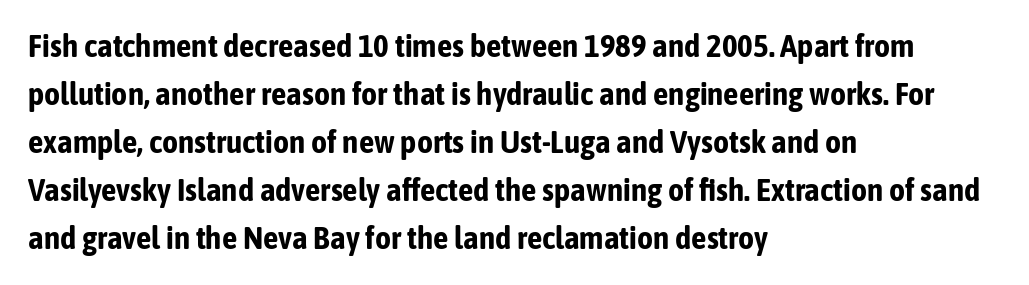
The passage shown stacks its lines at a standard gap. Alignment: flush left. What kind of face is this? One without serifs — a sans. Ordinary non-slanted type is in use. There is no visible air inserted between adjacent glyphs. This sample has the flowing, uneven cadence of proportional lettering.
